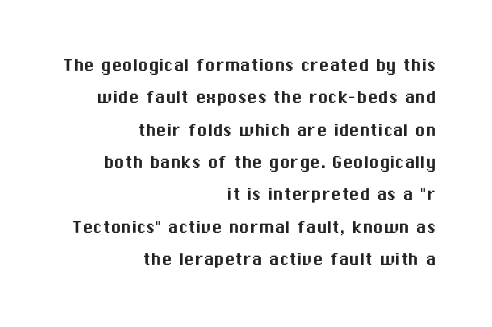
The image shows 21 px text type, upright; set right-aligned, normal line spacing (1.54x), normal letter spacing, not underlined.
